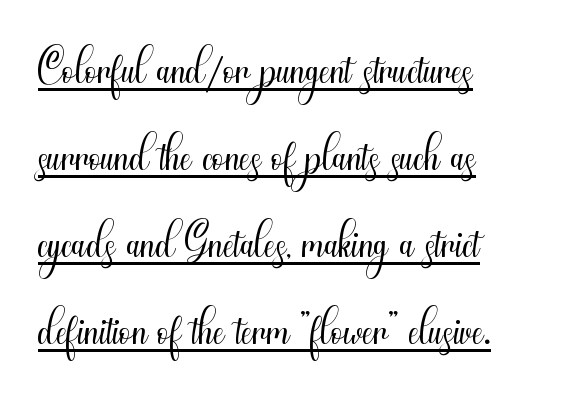
{"serif": "no", "bold": "no", "weight": "light", "width": "condensed", "stroke_contrast": "medium", "x_height": "small", "monospaced": "no", "underline": "yes", "align": "left", "line_spacing": "normal", "line_spacing_ratio": 1.26, "letter_spacing": "normal", "letter_spacing_em": 0.0, "glyph_px": 69}
